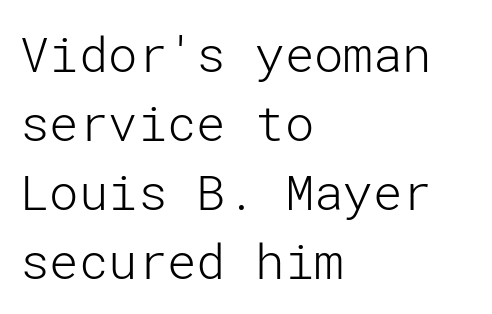
The text block is weighted toward the left margin, trailing off unevenly rightward. Does the type have serifs? No, each stem ends abruptly. The letterforms sit at book weight or below. Short note: letters normally spaced. Unmarked baselines from the first word to the last.
